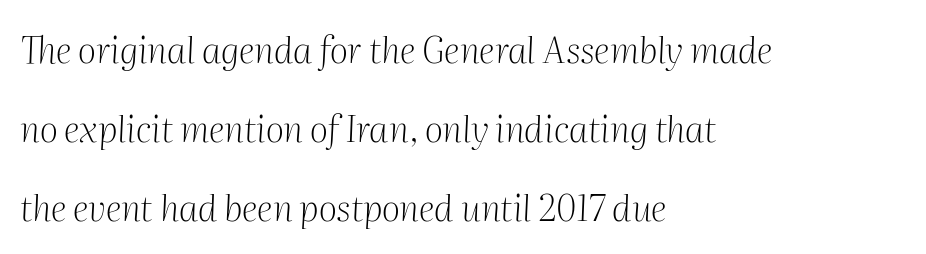
Q: Is the text bold? A: No.
Q: Is the text italic (slanted)? A: Yes, it leans right by about 2 degrees.
Q: Is the typeface a serif or a sans-serif typeface? A: Serif.
Q: Is the text underlined? A: No.
Q: How is the paragraph aligned? A: Left-aligned.
Q: Is the spacing between letters normal or unusually wide? A: Normal.
Q: Is the spacing between lines tight, normal or loose? A: Loose.
Q: Width (condensed, normal, or wide)? A: Normal.
Q: Stroke contrast? A: Medium.
Q: x-height? A: Medium.
Q: Monospaced? A: No.
